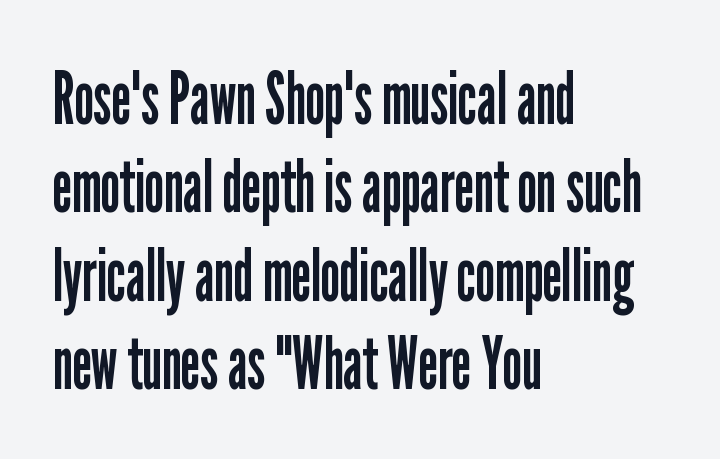
{"serif": "no", "italic": "no", "bold": "no", "weight": "regular", "width": "condensed", "stroke_contrast": "low", "x_height": "medium", "monospaced": "no", "underline": "no", "align": "left", "line_spacing_ratio": 1.21, "letter_spacing": "normal", "letter_spacing_em": 0.0, "glyph_px": 73}
